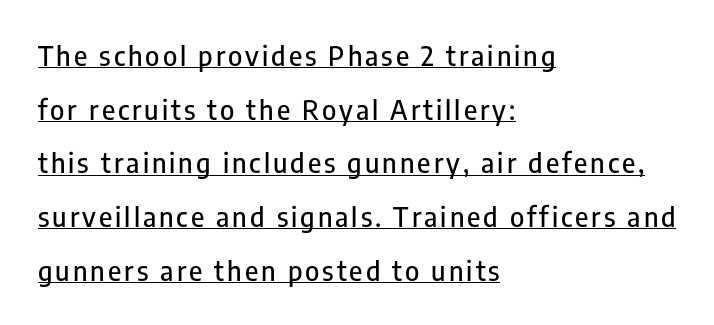
The image shows 27 px text type, upright; set left-aligned, loose line spacing (1.99x), underlined.
